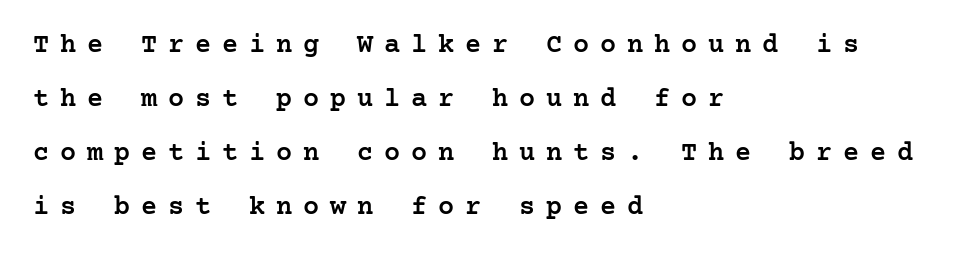
Q: Is the text bold? A: Semi-bold.
Q: Is the text italic (slanted)? A: No, it is upright.
Q: Is the text underlined? A: No.
Q: How is the paragraph aligned? A: Left-aligned.
Q: Is the spacing between letters normal or unusually wide? A: Unusually wide.
Q: Is the spacing between lines tight, normal or loose? A: Loose.
